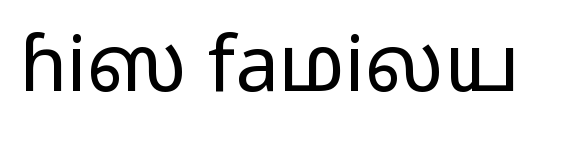
Q: Is the text bold? A: No.
Q: Is the text italic (slanted)? A: No, it is upright.
Q: Is the typeface a serif or a sans-serif typeface? A: Sans-serif.
Q: Is the text underlined? A: No.
Q: Is the spacing between letters normal or unusually wide? A: Normal.
Q: Width (condensed, normal, or wide)? A: Wide.
Q: Stroke contrast? A: Low.
Q: x-height? A: Medium.
Q: Monospaced? A: No.
